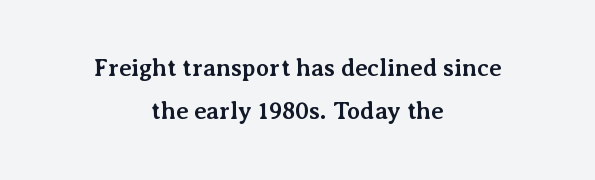
Q: Is the text bold? A: Yes.
Q: Is the text italic (slanted)? A: No, it is upright.
Q: Is the text underlined? A: No.
Q: How is the paragraph aligned? A: Centered.
Q: Is the spacing between letters normal or unusually wide? A: Normal.
